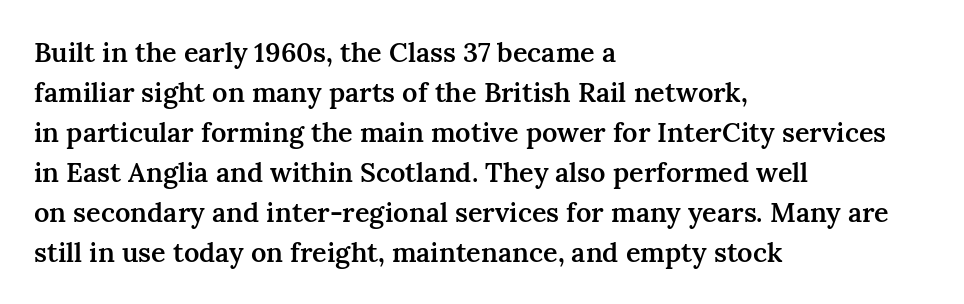
The image shows 27 px text type, upright; set left-aligned, normal line spacing (1.48x), normal letter spacing, not underlined.
